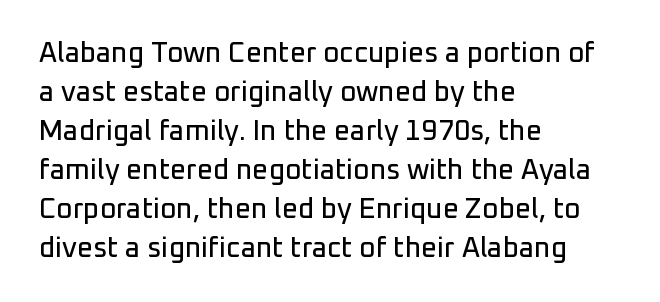
{"serif": "no", "italic": "no", "width": "normal", "stroke_contrast": "low", "x_height": "medium", "monospaced": "no", "underline": "no", "align": "left", "line_spacing": "normal", "line_spacing_ratio": 1.39, "letter_spacing": "normal", "letter_spacing_em": 0.0, "glyph_px": 28}
